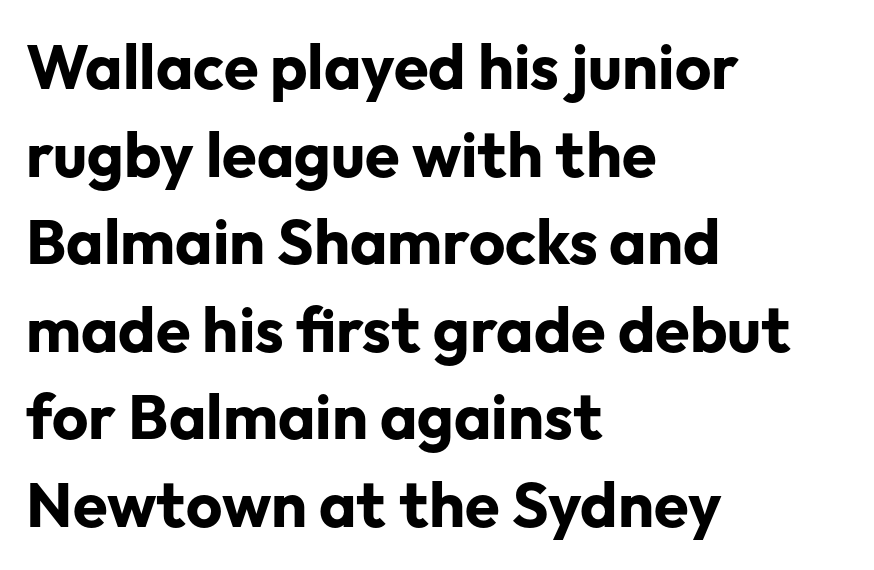
{"serif": "no", "italic": "no", "bold": "yes", "weight": "bold", "width": "normal", "stroke_contrast": "low", "x_height": "medium", "monospaced": "no", "underline": "no", "align": "left", "line_spacing": "normal", "line_spacing_ratio": 1.39, "letter_spacing": "normal", "letter_spacing_em": 0.0, "glyph_px": 63}
